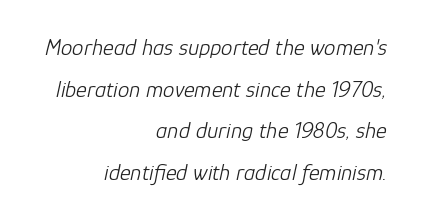
Q: Is the text bold? A: No.
Q: Is the text italic (slanted)? A: Yes, it leans right by about 12 degrees.
Q: Is the text underlined? A: No.
Q: How is the paragraph aligned? A: Right-aligned.
Q: Is the spacing between letters normal or unusually wide? A: Normal.
